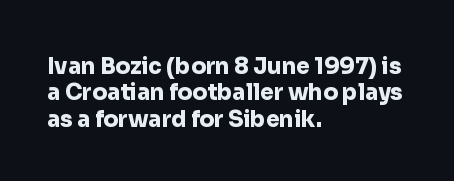
Stroke thickness is high; the sample reads as a true bold. Underline: absent. The horizontal fit of the characters is conventional and even. Do the letters lean? They stand straight. Horizontal alignment here is leftward, the default for most running prose.
